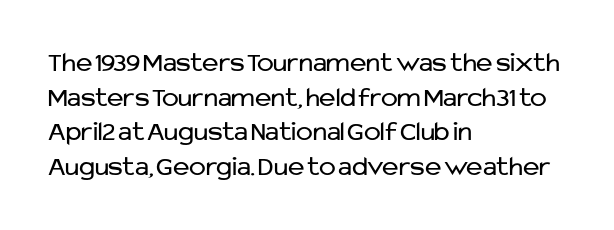
Weight: in the light-to-regular range. The designer went with a sans here, leaving each stem footless. Descenders are the only things crossing below the line. Line starts are locked; line ends wander.
